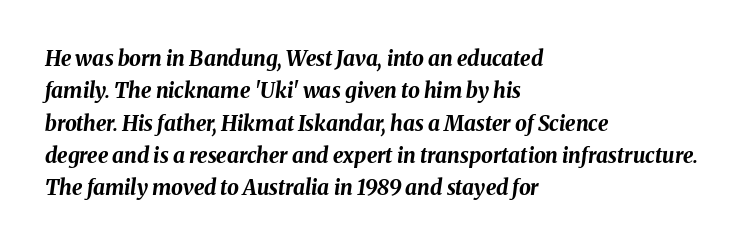
{"italic": "yes", "lean": "right", "slant_degrees": 8, "bold": "yes", "underline": "no", "align": "left", "line_spacing": "normal", "line_spacing_ratio": 1.54, "letter_spacing": "normal", "letter_spacing_em": 0.0, "glyph_px": 21}
